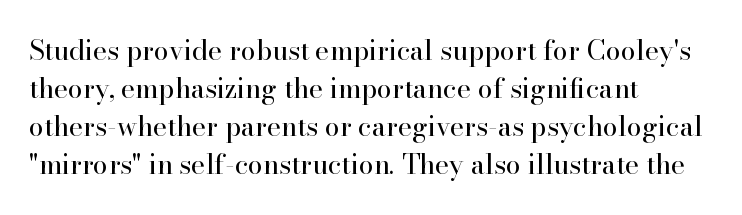
The designer left line spacing at the default. A classic flush-left, rag-right setting is used for this passage. The font sits on the lighter half of the weight spectrum, regular included. The letters stand straight up with perfectly vertical stems. No word sits above an underline.
